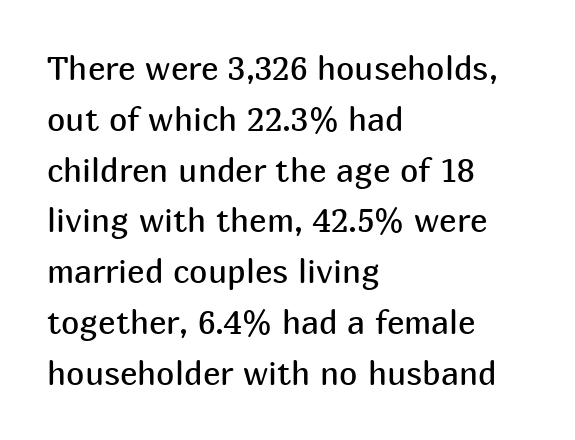
Q: Is the text bold? A: No.
Q: Is the text italic (slanted)? A: No, it is upright.
Q: Is the typeface a serif or a sans-serif typeface? A: Sans-serif.
Q: Is the text underlined? A: No.
Q: How is the paragraph aligned? A: Left-aligned.
Q: Is the spacing between letters normal or unusually wide? A: Normal.
Q: Is the spacing between lines tight, normal or loose? A: Normal.
Q: Width (condensed, normal, or wide)? A: Normal.
Q: Stroke contrast? A: Medium.
Q: x-height? A: Medium.
Q: Monospaced? A: No.
